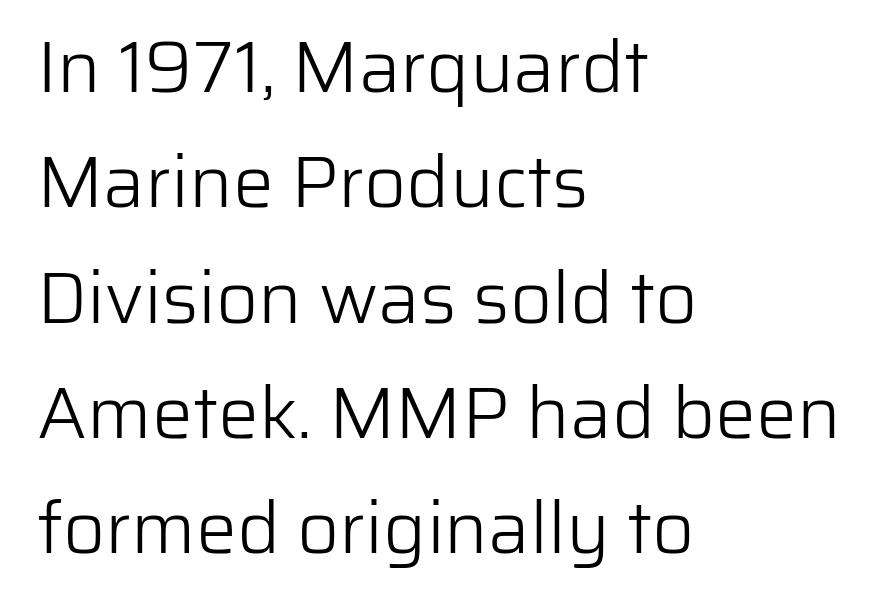
The image shows 73 px light sans-serif type, upright; set left-aligned, normal line spacing (1.58x), normal letter spacing, not underlined; low stroke contrast and a medium x-height.
